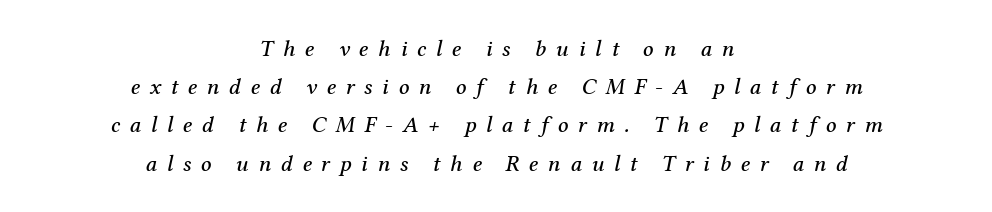
{"italic": "yes", "lean": "right", "slant_degrees": 12, "underline": "no", "align": "center", "line_spacing": "normal", "line_spacing_ratio": 1.66, "letter_spacing": "wide", "letter_spacing_em": 0.42, "glyph_px": 23}
